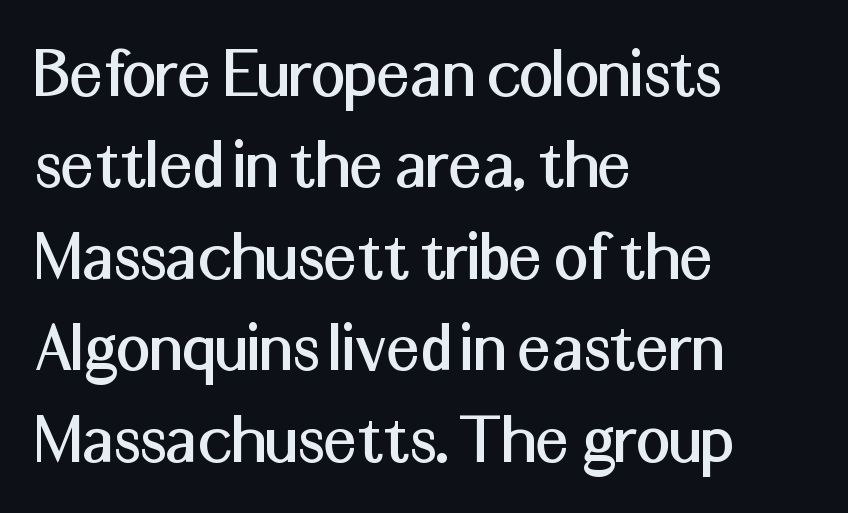
These lines stack with their left ends in a neat column. Check where the strokes stop: nothing finishes them off — pure sans. Here the designer chose a conventional face with non-uniform glyph widths. Nothing unusual about the tracking: characters are spaced as the font intends.
